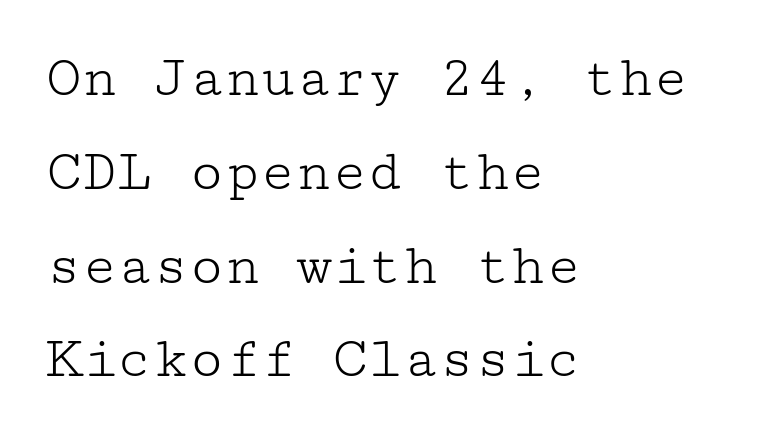
{"serif": "yes", "italic": "no", "bold": "no", "weight": "light", "width": "wide", "stroke_contrast": "low", "x_height": "medium", "underline": "no", "align": "left", "line_spacing": "normal", "line_spacing_ratio": 1.59, "letter_spacing": "normal", "letter_spacing_em": 0.0, "glyph_px": 59}
